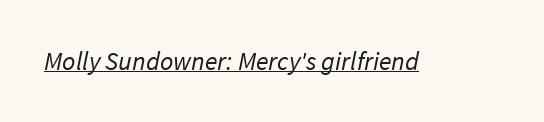
The image shows 26 px text type; set normal letter spacing, underlined.
